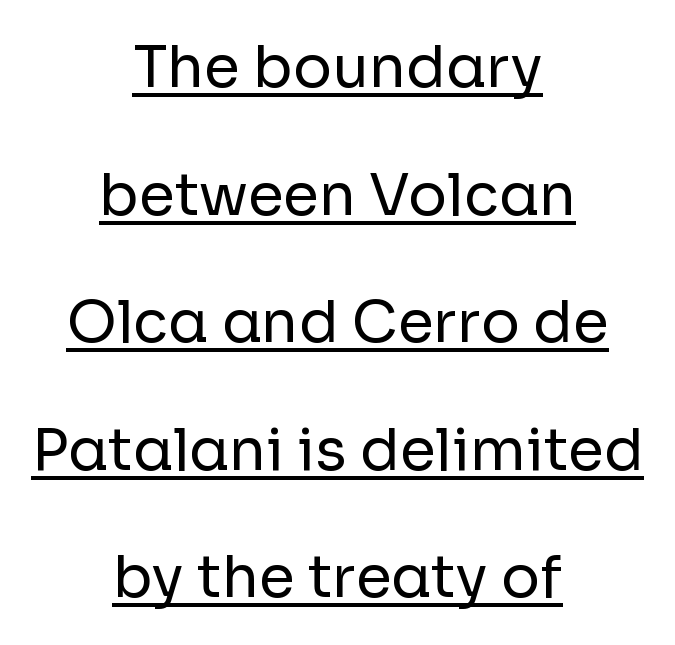
The image shows 58 px regular-weight sans-serif type, upright; set centered, loose line spacing (2.2x), normal letter spacing, underlined; low stroke contrast and a medium x-height.
